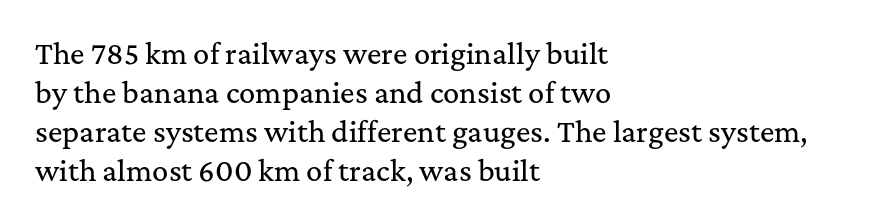
Evenly set lines give the paragraph a standard silhouette. What stands out about the letter spacing? Nothing — it is the standard amount. Glance below the letters and you will spot only blank space. The compositor pushed each line to the left boundary. The axis of the letterforms is exactly vertical.
